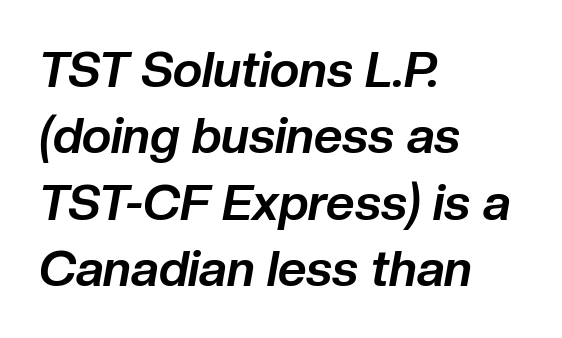
The image shows 50 px bold type, italic (leaning right); set left-aligned, normal line spacing (1.33x), normal letter spacing, not underlined; low stroke contrast and a medium x-height.
